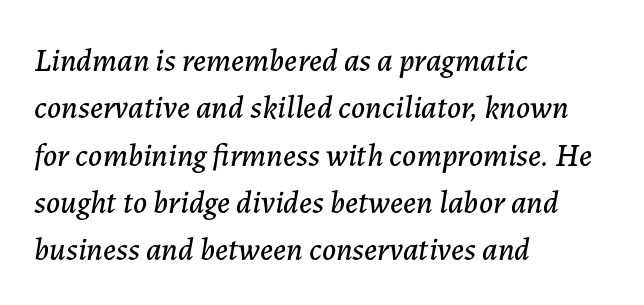
Q: Is the text italic (slanted)? A: Yes, it leans right by about 7 degrees.
Q: Is the text underlined? A: No.
Q: How is the paragraph aligned? A: Left-aligned.
Q: Is the spacing between letters normal or unusually wide? A: Normal.
Q: Is the spacing between lines tight, normal or loose? A: Normal.
Q: Width (condensed, normal, or wide)? A: Normal.
Q: Stroke contrast? A: Low.
Q: x-height? A: Medium.
Q: Monospaced? A: No.
